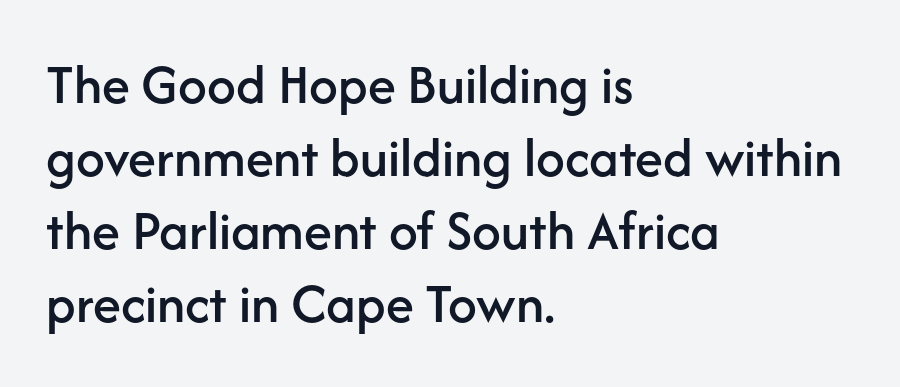
The image shows 57 px sans-serif type, upright; set left-aligned, normal line spacing (1.28x), normal letter spacing, not underlined; low stroke contrast and a medium x-height.
